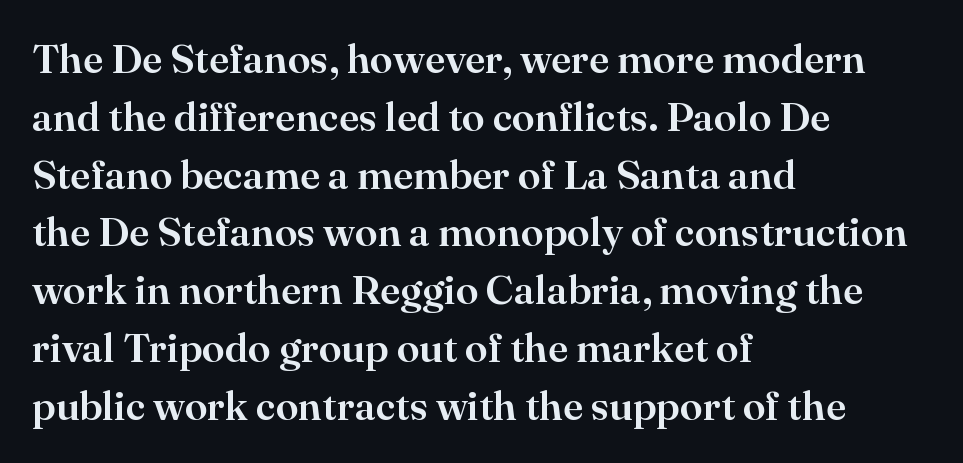
The image shows 41 px serif type, upright; set left-aligned, normal line spacing (1.41x), normal letter spacing, not underlined; high stroke contrast and a small x-height.
